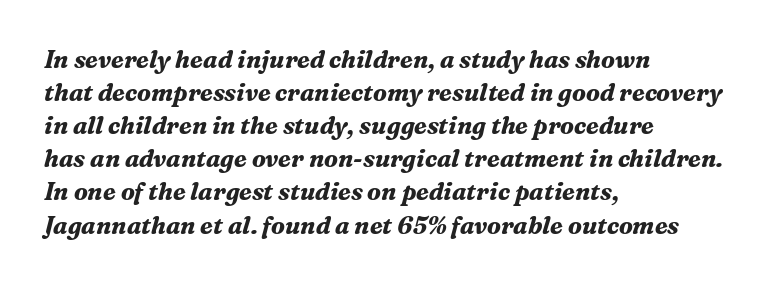
The image shows 24 px bold type, italic (leaning right); set left-aligned, normal line spacing (1.38x), normal letter spacing, not underlined.
